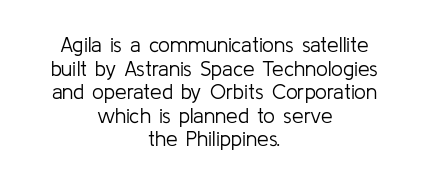
The image shows 21 px text type, upright; set centered, tight line spacing (1.12x), normal letter spacing, not underlined.
